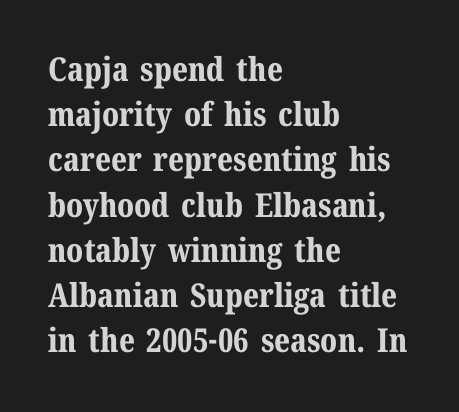
Q: Is the text bold? A: Yes.
Q: Is the text italic (slanted)? A: No, it is upright.
Q: Is the typeface a serif or a sans-serif typeface? A: Serif.
Q: Is the text underlined? A: No.
Q: How is the paragraph aligned? A: Left-aligned.
Q: Is the spacing between letters normal or unusually wide? A: Normal.
Q: Is the spacing between lines tight, normal or loose? A: Normal.
Q: Width (condensed, normal, or wide)? A: Normal.
Q: Stroke contrast? A: Medium.
Q: x-height? A: Medium.
Q: Monospaced? A: No.
